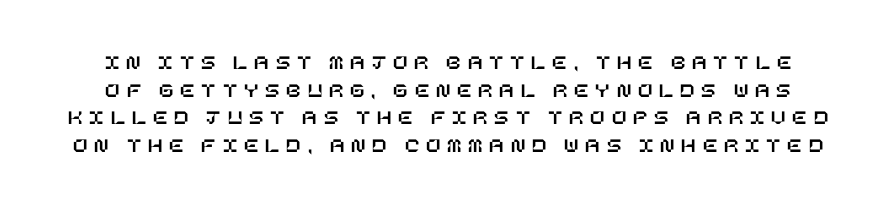
Inter-character spacing is expanded well beyond the font's built-in metrics. The space directly below the letters is spotless. Is there any slant? The stems are plumb. Reading down the column, the eye jumps a familiar distance to each next line.
